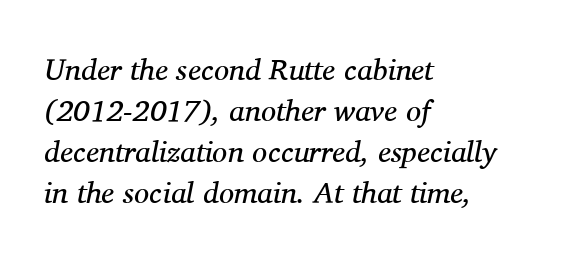
{"serif": "yes", "italic": "yes", "lean": "right", "slant_degrees": 11, "bold": "no", "weight": "regular", "width": "normal", "stroke_contrast": "medium", "x_height": "medium", "monospaced": "no", "underline": "no", "align": "left", "line_spacing": "normal", "line_spacing_ratio": 1.37, "letter_spacing": "normal", "letter_spacing_em": 0.0, "glyph_px": 30}
